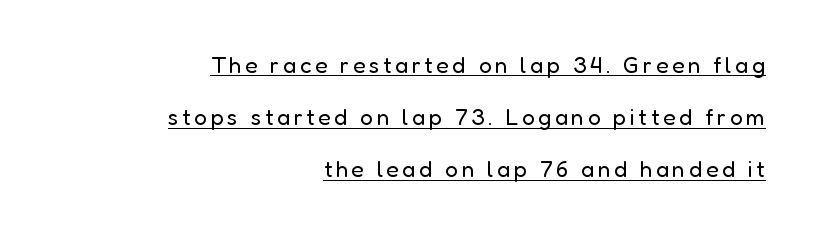
{"italic": "no", "bold": "no", "underline": "yes", "align": "right", "line_spacing": "loose", "line_spacing_ratio": 2.27, "glyph_px": 23}
